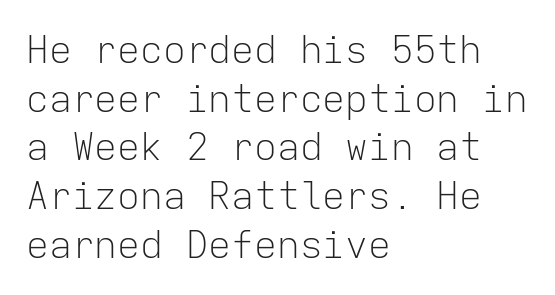
The image shows 38 px light sans-serif type, upright, monospaced; set left-aligned, normal line spacing (1.28x), normal letter spacing, not underlined; low stroke contrast and a medium x-height.
